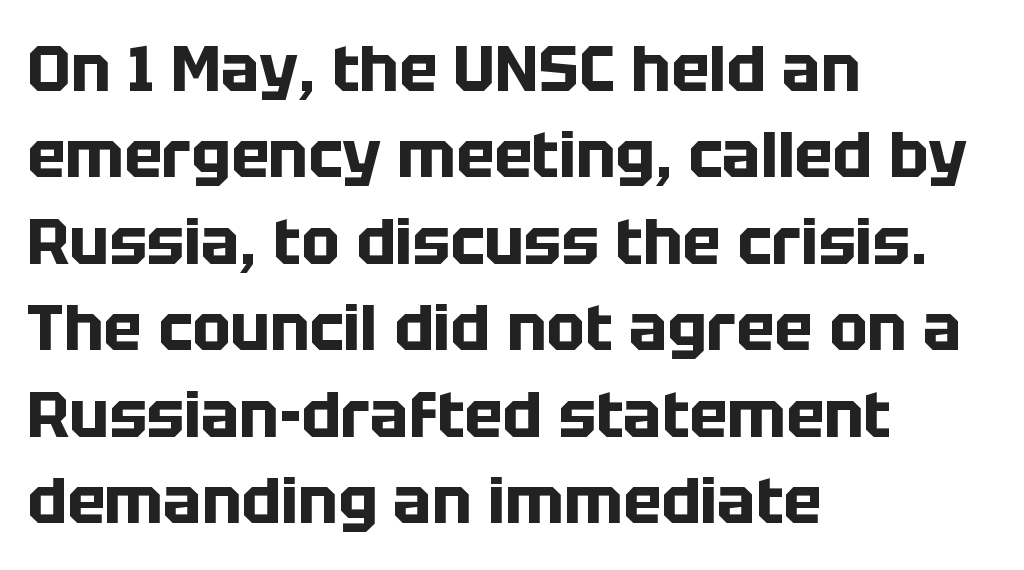
These lines are rendered in a variable-pitch font. This sample uses an upright cut, with every glyph sitting square on the baseline. The baseline area is clear. Grotesque or geometric, the face here clearly has no serifs. Alignment: flush left. The rendering keeps characters at their native spacing.
